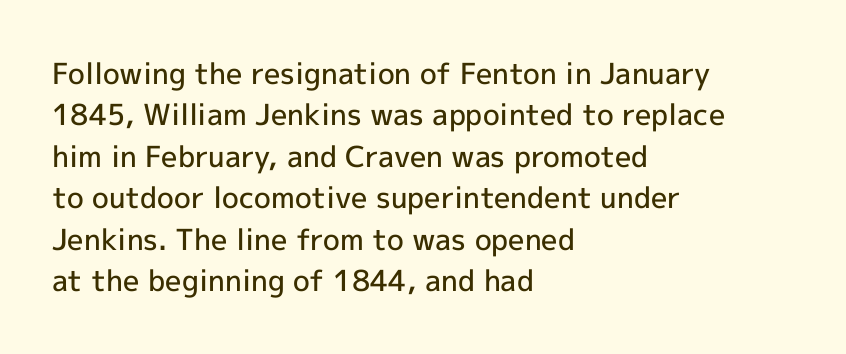
Q: Is the text bold? A: Semi-bold.
Q: Is the text italic (slanted)? A: No, it is upright.
Q: Is the typeface a serif or a sans-serif typeface? A: Sans-serif.
Q: Is the text underlined? A: No.
Q: How is the paragraph aligned? A: Left-aligned.
Q: Is the spacing between letters normal or unusually wide? A: Normal.
Q: Is the spacing between lines tight, normal or loose? A: Normal.
Q: Width (condensed, normal, or wide)? A: Normal.
Q: x-height? A: Medium.
Q: Monospaced? A: No.
